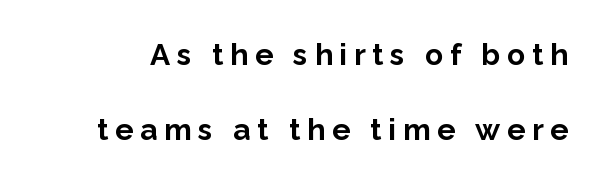
Whoever set this chose breathing room over compactness in the vertical rhythm. I'd describe the lettering as bold — thick and assertive. The passage shown is typed in a proportional face where columns would drift. The gap between lines stays unmarked. Designer's note — italics off, roman on. In terms of letterspacing, this is a distinctly airy, spread setting.
